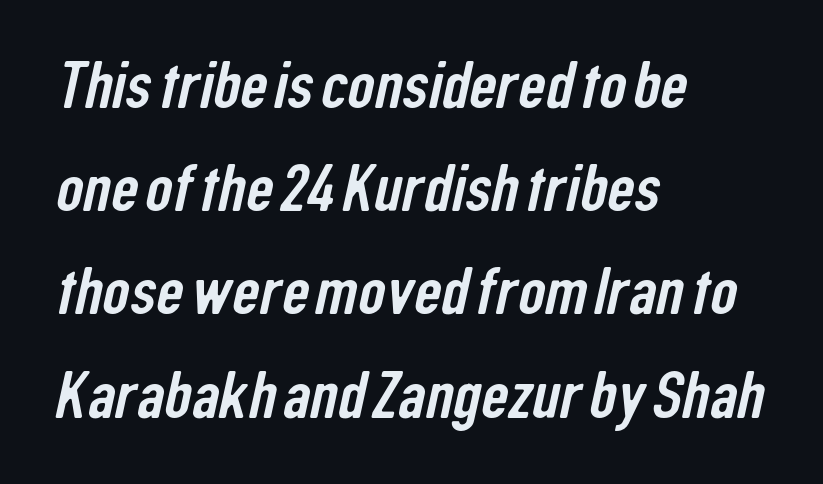
{"serif": "no", "width": "condensed", "stroke_contrast": "low", "x_height": "medium", "monospaced": "no", "underline": "no", "align": "left", "line_spacing": "normal", "line_spacing_ratio": 1.54, "letter_spacing": "normal", "letter_spacing_em": 0.0, "glyph_px": 67}
